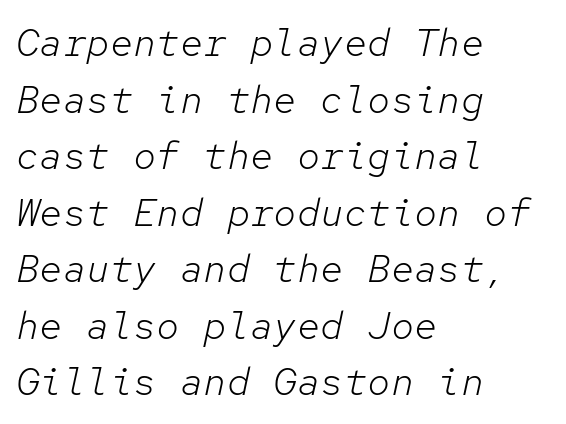
The image shows 39 px light type, italic (leaning right), monospaced; set left-aligned, normal line spacing (1.45x), normal letter spacing, not underlined; low stroke contrast and a medium x-height.
